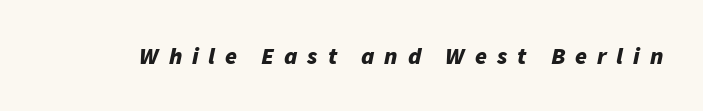
The font's italic variant was chosen for this text. These words are printed bold, with thick strokes throughout. The line texture is sparse and dotted thanks to wide tracking. Lines of text with bare space underneath.
